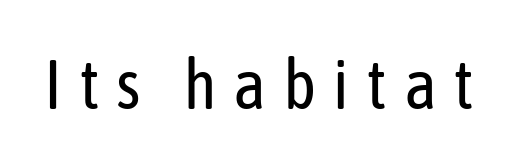
The image shows 69 px regular-weight, condensed sans-serif type, upright; set unusually wide letter spacing (+0.24 em), not underlined; low stroke contrast and a medium x-height.
